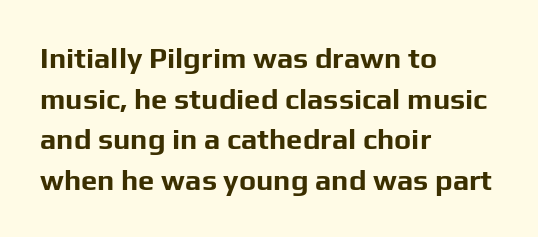
{"serif": "no", "italic": "no", "bold": "yes", "weight": "bold", "width": "normal", "stroke_contrast": "low", "x_height": "medium", "monospaced": "no", "underline": "no", "align": "left", "line_spacing": "normal", "line_spacing_ratio": 1.4, "letter_spacing": "normal", "letter_spacing_em": 0.0, "glyph_px": 29}
